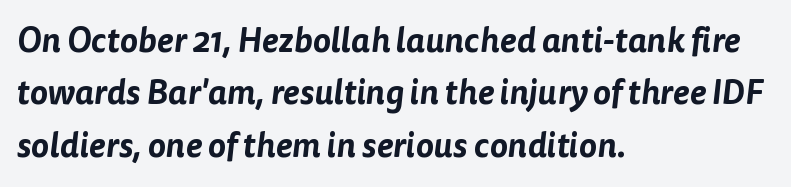
Note the varied advance widths — an 'i' is clearly narrower than an 'm'. Has an underline been added? It has not. Leftover space on each line is placed entirely after the last word. Note: no serifs on the glyphs. Compared with typical paragraphs, the rows here are spaced about the same.
